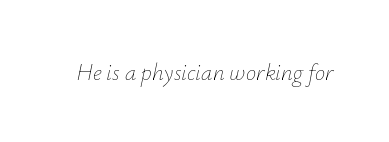
Each stroke keeps to a modest, everyday thickness or less. In terms of posture, this sample is oblique. Honestly, there is no underline to notice here at all. The horizontal fit of the characters is conventional and even.
